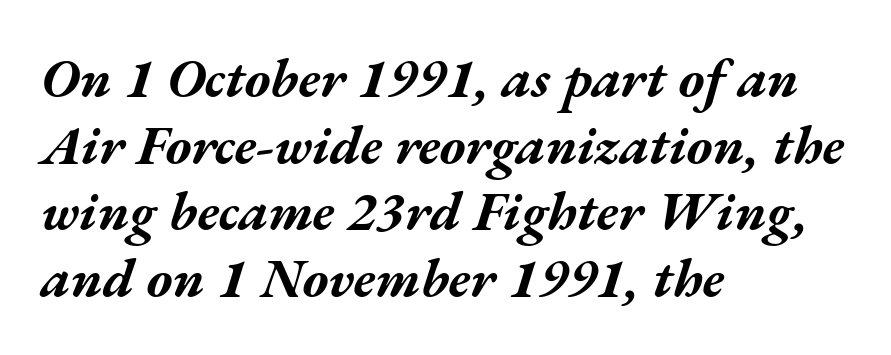
Compared with ordinary roman type, these characters are visibly tilted. Students, this is bold: see how much ink each stroke carries. In terms of letterspacing, this is plain default setting. Glance below the letters and you will spot only blank space. You could not count columns in this text — the font is proportionally spaced.
